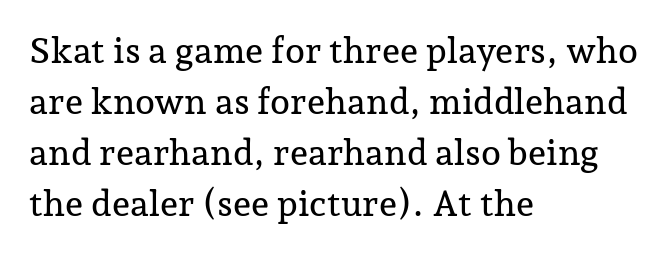
Posture: straight, roman, zero tilt. No extra tracking has been applied to these lines. This rendering features lettering with no underline. Is there much room between lines? A standard amount, neither cramped nor airy.
